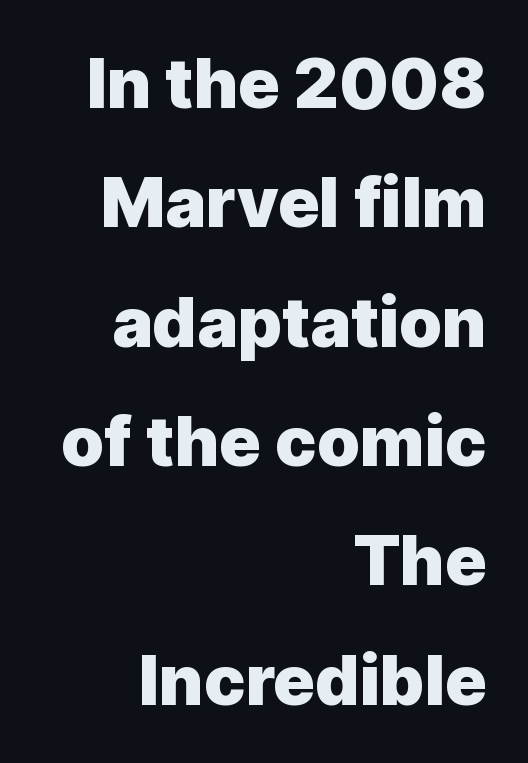
The image shows 69 px heavy sans-serif type, upright; set right-aligned, line spacing 1.73x, normal letter spacing, not underlined; a medium x-height.
